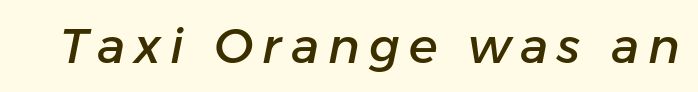
The image shows 48 px text type, italic (leaning right); set not underlined; low stroke contrast and a medium x-height.
